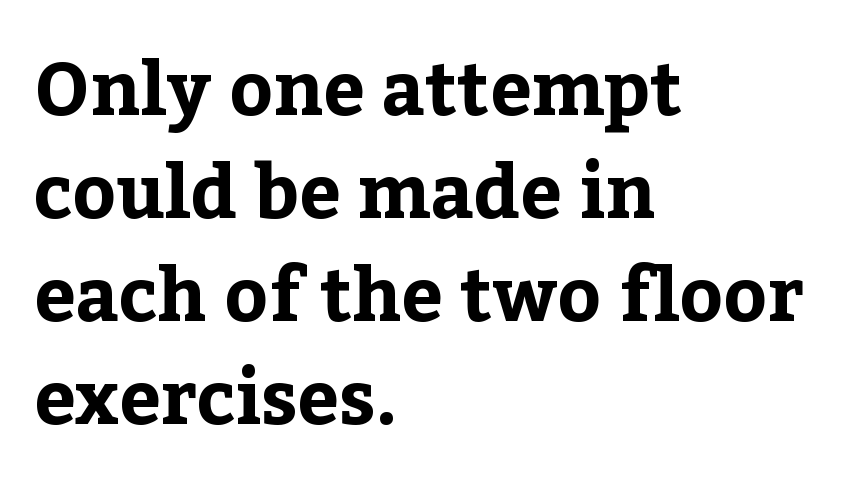
{"serif": "yes", "italic": "no", "bold": "yes", "weight": "bold", "width": "normal", "stroke_contrast": "low", "x_height": "medium", "monospaced": "no", "underline": "no", "align": "left", "line_spacing": "normal", "line_spacing_ratio": 1.39, "letter_spacing": "normal", "letter_spacing_em": 0.0, "glyph_px": 74}
